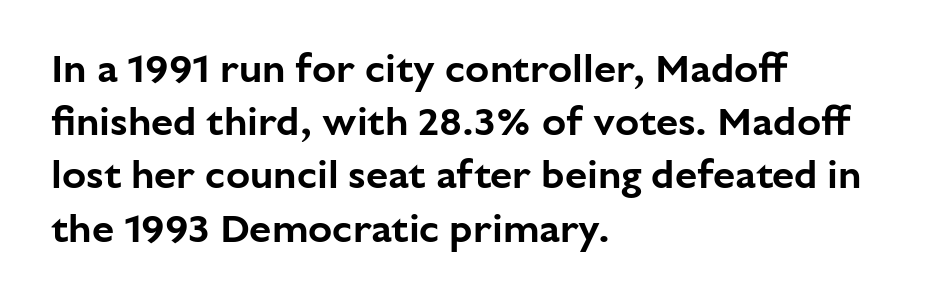
Q: Is the text italic (slanted)? A: No, it is upright.
Q: Is the typeface a serif or a sans-serif typeface? A: Sans-serif.
Q: Is the text underlined? A: No.
Q: How is the paragraph aligned? A: Left-aligned.
Q: Is the spacing between letters normal or unusually wide? A: Normal.
Q: Is the spacing between lines tight, normal or loose? A: Normal.
Q: Width (condensed, normal, or wide)? A: Normal.
Q: Stroke contrast? A: Low.
Q: x-height? A: Medium.
Q: Monospaced? A: No.
